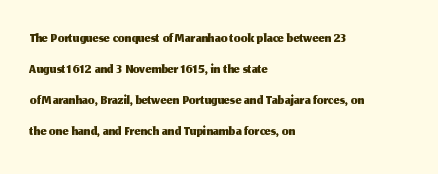
The image shows 21 px text type, upright; set left-aligned, normal line spacing (1.48x), normal letter spacing, not underlined.
